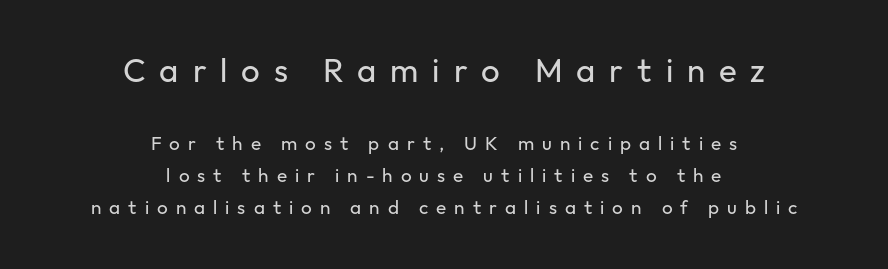
The image shows 33 px regular-weight sans-serif type, upright; set centered, normal line spacing (1.69x), unusually wide letter spacing (+0.42 em), not underlined; the first (top) block is 1.74x larger; low stroke contrast and a medium x-height.
